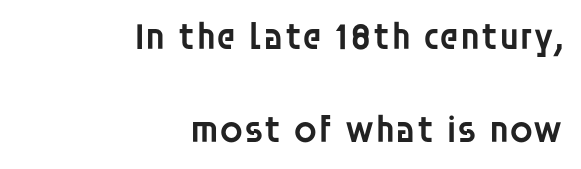
{"serif": "no", "italic": "no", "bold": "semi", "weight": "semibold", "width": "normal", "stroke_contrast": "low", "x_height": "large", "monospaced": "no", "underline": "no", "align": "right", "line_spacing": "loose", "line_spacing_ratio": 2.46, "letter_spacing": "normal", "letter_spacing_em": 0.0, "glyph_px": 38}
